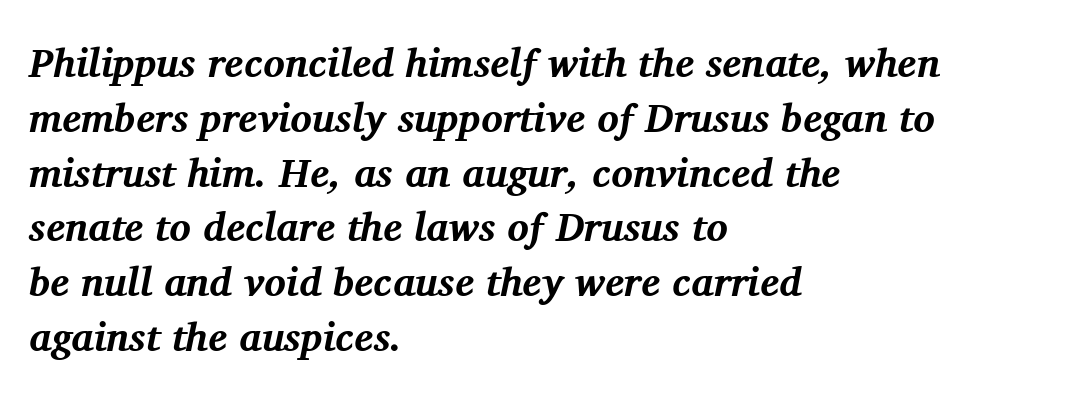
Q: Is the text bold? A: Yes.
Q: Is the text italic (slanted)? A: Yes, it leans right by about 11 degrees.
Q: Is the typeface a serif or a sans-serif typeface? A: Serif.
Q: Is the text underlined? A: No.
Q: How is the paragraph aligned? A: Left-aligned.
Q: Is the spacing between letters normal or unusually wide? A: Normal.
Q: Is the spacing between lines tight, normal or loose? A: Normal.
Q: Width (condensed, normal, or wide)? A: Normal.
Q: Stroke contrast? A: Medium.
Q: x-height? A: Medium.
Q: Monospaced? A: No.
